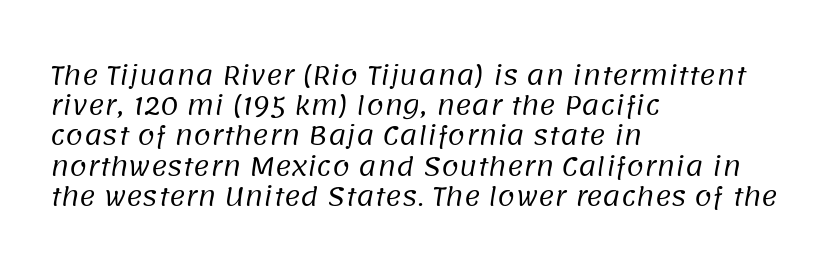
This sample is left-justified, so line endings fall wherever the words run out. A bare baseline throughout the passage. Glyph-to-glyph distance matches everyday printed text. Think standard paragraph weight, or any step lighter than that.
